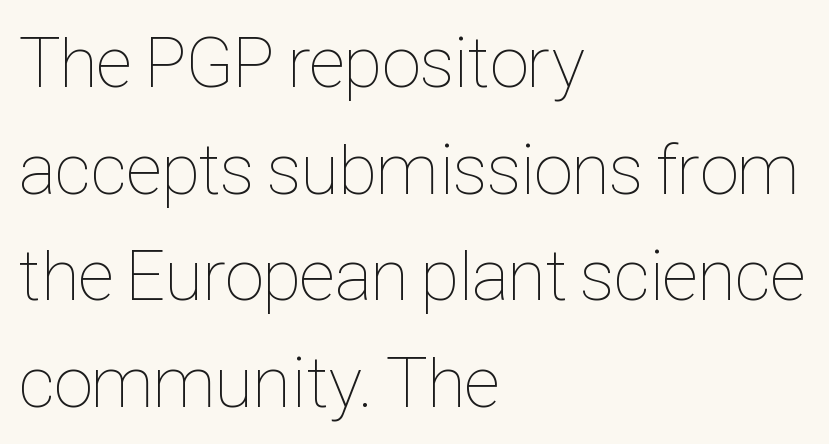
Q: Is the text bold? A: No.
Q: Is the text italic (slanted)? A: No, it is upright.
Q: Is the text underlined? A: No.
Q: How is the paragraph aligned? A: Left-aligned.
Q: Is the spacing between letters normal or unusually wide? A: Normal.
Q: Is the spacing between lines tight, normal or loose? A: Normal.
Q: Width (condensed, normal, or wide)? A: Condensed.
Q: Stroke contrast? A: Low.
Q: x-height? A: Medium.
Q: Monospaced? A: No.
